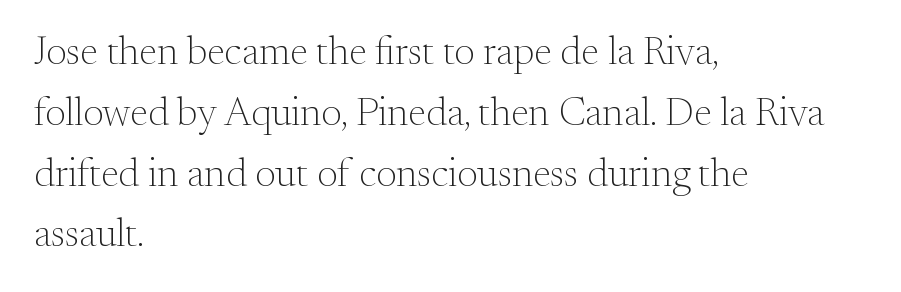
{"serif": "yes", "italic": "no", "bold": "no", "weight": "light", "width": "normal", "stroke_contrast": "medium", "x_height": "small", "monospaced": "no", "underline": "no", "align": "left", "line_spacing": "normal", "line_spacing_ratio": 1.52, "letter_spacing": "normal", "letter_spacing_em": 0.0, "glyph_px": 40}
